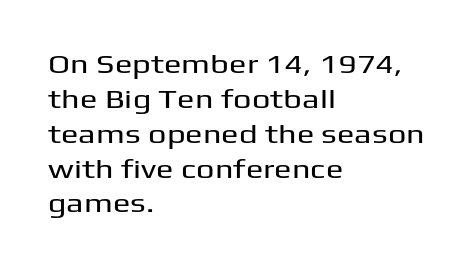
Q: Is the text italic (slanted)? A: No, it is upright.
Q: Is the text underlined? A: No.
Q: How is the paragraph aligned? A: Left-aligned.
Q: Is the spacing between letters normal or unusually wide? A: Normal.
Q: Is the spacing between lines tight, normal or loose? A: Normal.
